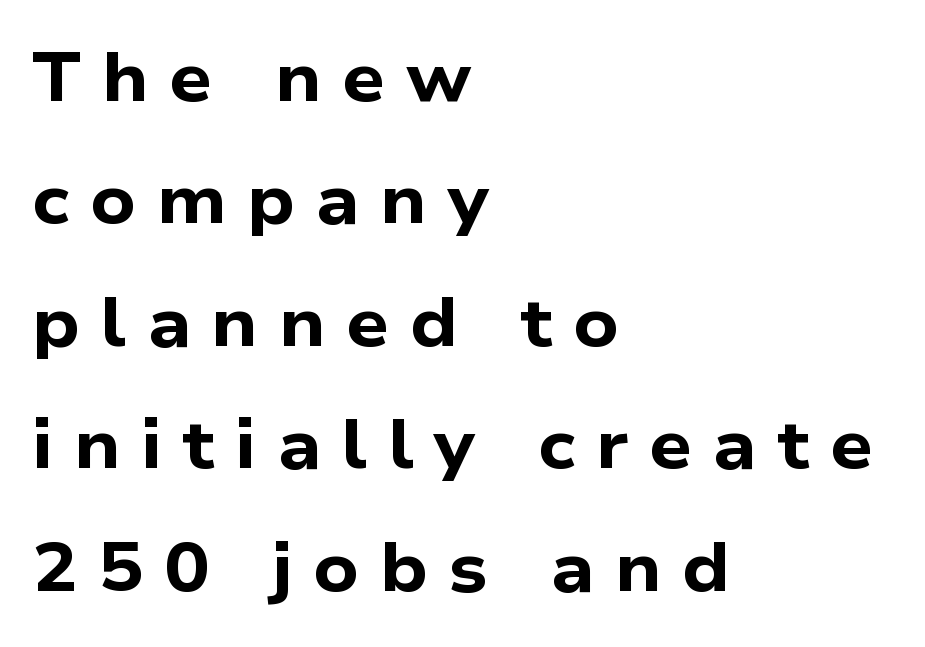
The image shows 68 px bold, wide sans-serif type; set left-aligned, line spacing 1.8x, unusually wide letter spacing (+0.3 em), not underlined; low stroke contrast and a medium x-height.
